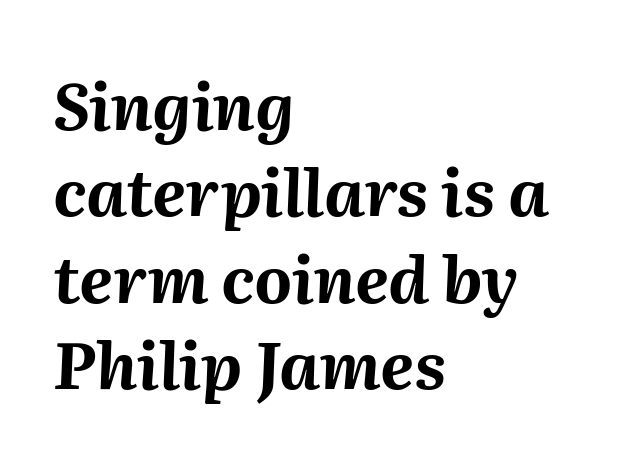
I'd describe the lettering as bold — thick and assertive. The area under the type is left untouched. Yep, that's italic — everything's leaning. Visually the block forms a straight wall on the left and a jagged coastline on the right. The face used here is proportionally spaced, like ordinary book or web type. Spacing between characters is what you'd get straight out of the box.
